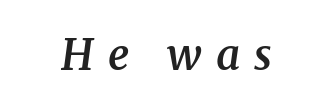
The image shows 42 px semibold serif type, italic (leaning right); set unusually wide letter spacing (+0.34 em), not underlined; medium stroke contrast and a medium x-height.
